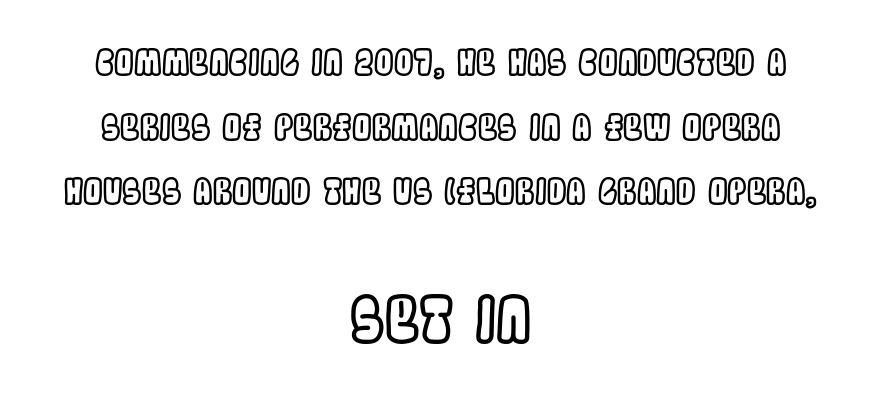
You could not count columns in this text — the font is proportionally spaced. The words here are not underlined. Posture: straight, roman, zero tilt. Both edges are ragged and mirror each other, which tells us the setting is centered. These two chunks differ in scale, with the bottom chunk taking the larger measure.
